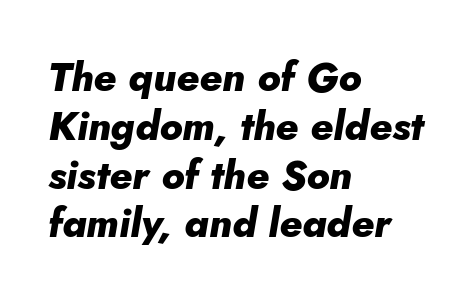
The image shows 40 px heavy type, italic (leaning right); set left-aligned, line spacing 1.22x, normal letter spacing, not underlined; low stroke contrast and a small x-height.
